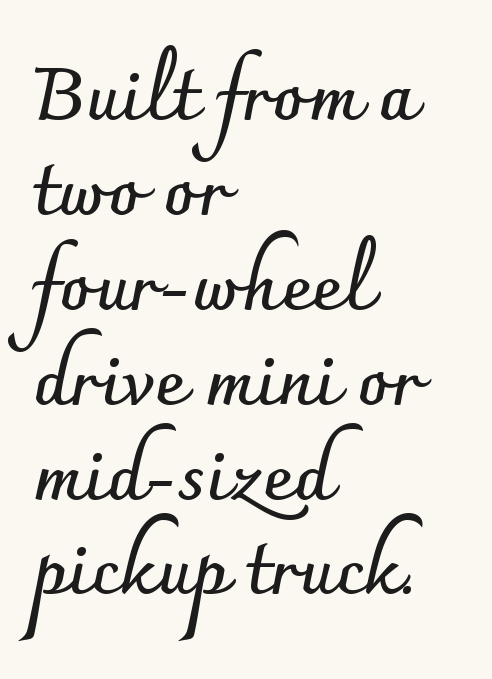
The image shows 73 px semibold sans-serif type; set left-aligned, normal line spacing (1.3x), normal letter spacing, not underlined; low stroke contrast and a small x-height.
